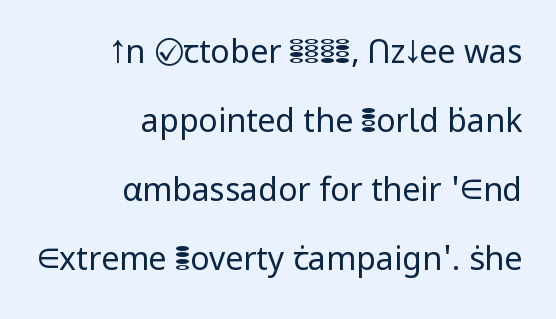
Q: Is the text bold? A: No.
Q: Is the text italic (slanted)? A: No, it is upright.
Q: Is the typeface a serif or a sans-serif typeface? A: Sans-serif.
Q: Is the text underlined? A: No.
Q: How is the paragraph aligned? A: Right-aligned.
Q: Is the spacing between letters normal or unusually wide? A: Normal.
Q: Is the spacing between lines tight, normal or loose? A: Loose.
Q: Width (condensed, normal, or wide)? A: Normal.
Q: Stroke contrast? A: Low.
Q: x-height? A: Medium.
Q: Monospaced? A: No.
